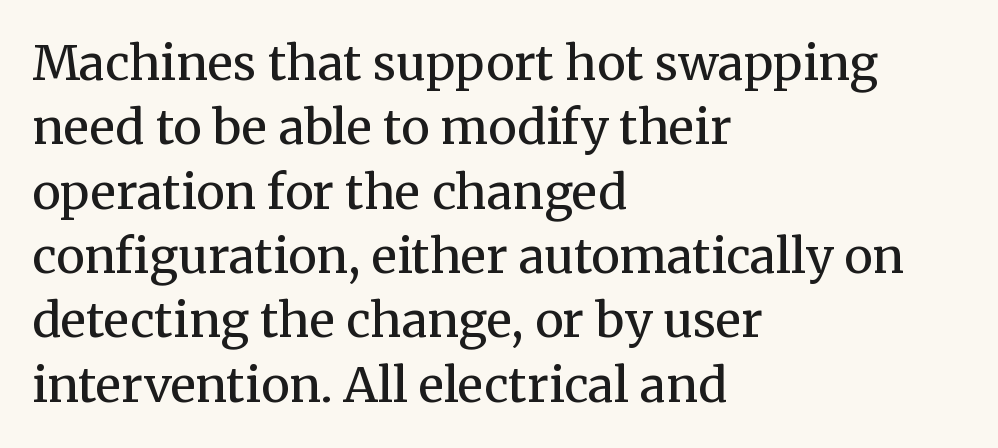
The image shows 48 px regular-weight serif type, upright; set left-aligned, normal line spacing (1.34x), normal letter spacing, not underlined; medium stroke contrast and a medium x-height.
